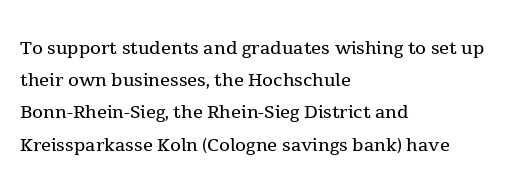
{"italic": "no", "bold": "no", "underline": "no", "align": "left", "line_spacing": "normal", "line_spacing_ratio": 1.29, "letter_spacing": "normal", "letter_spacing_em": 0.0, "glyph_px": 25}
